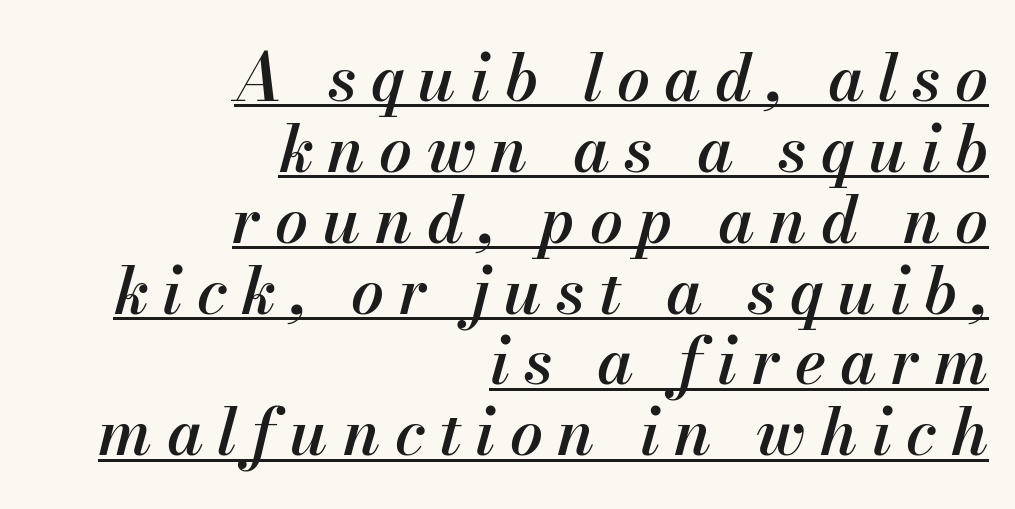
Q: Is the text bold? A: Semi-bold.
Q: Is the text italic (slanted)? A: Yes, it leans right by about 13 degrees.
Q: Is the text underlined? A: Yes.
Q: How is the paragraph aligned? A: Right-aligned.
Q: Is the spacing between letters normal or unusually wide? A: Unusually wide.
Q: Is the spacing between lines tight, normal or loose? A: Tight.
Q: Width (condensed, normal, or wide)? A: Normal.
Q: Stroke contrast? A: Medium.
Q: x-height? A: Small.
Q: Monospaced? A: No.
